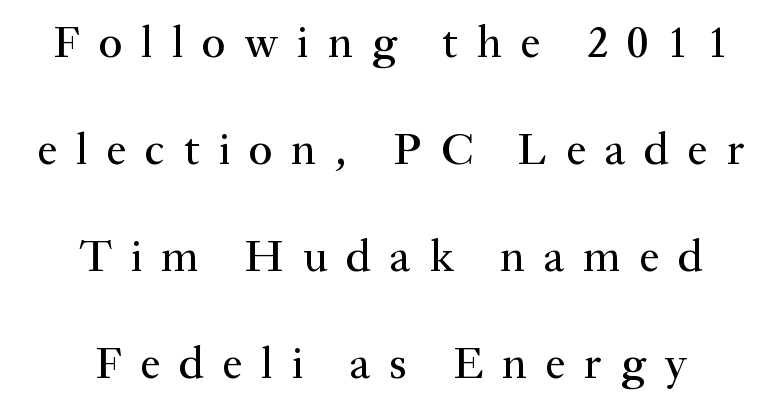
Q: Is the text italic (slanted)? A: No, it is upright.
Q: Is the typeface a serif or a sans-serif typeface? A: Serif.
Q: Is the text underlined? A: No.
Q: How is the paragraph aligned? A: Centered.
Q: Is the spacing between letters normal or unusually wide? A: Unusually wide.
Q: Is the spacing between lines tight, normal or loose? A: Loose.
Q: Width (condensed, normal, or wide)? A: Normal.
Q: Stroke contrast? A: Medium.
Q: x-height? A: Small.
Q: Monospaced? A: No.
